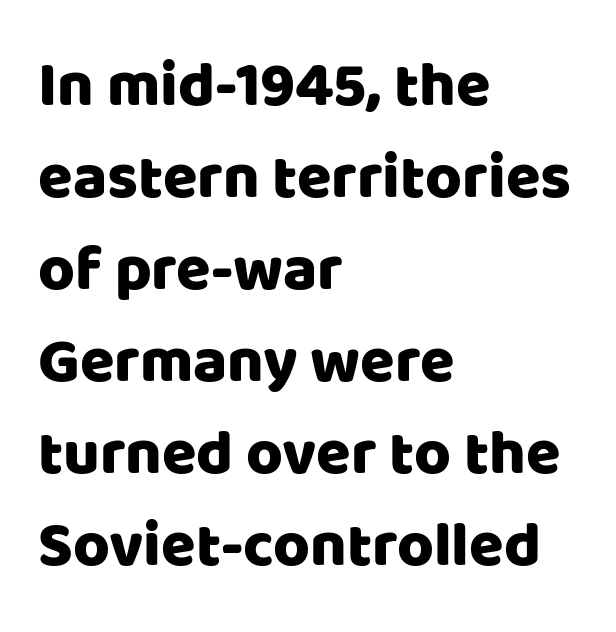
The image shows 63 px sans-serif type, upright; set left-aligned, normal line spacing (1.46x), normal letter spacing, not underlined; low stroke contrast and a large x-height.
